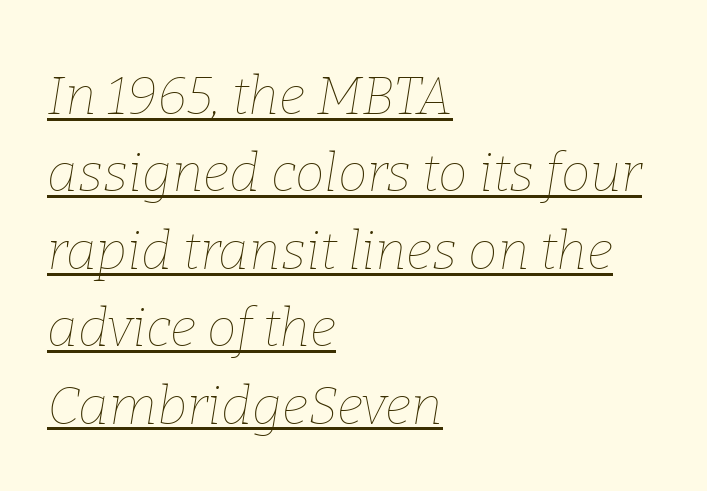
{"italic": "yes", "lean": "right", "slant_degrees": 9, "bold": "no", "weight": "thin", "width": "normal", "stroke_contrast": "low", "x_height": "medium", "monospaced": "no", "underline": "yes", "align": "left", "line_spacing": "normal", "line_spacing_ratio": 1.46, "letter_spacing": "normal", "letter_spacing_em": 0.0, "glyph_px": 53}
